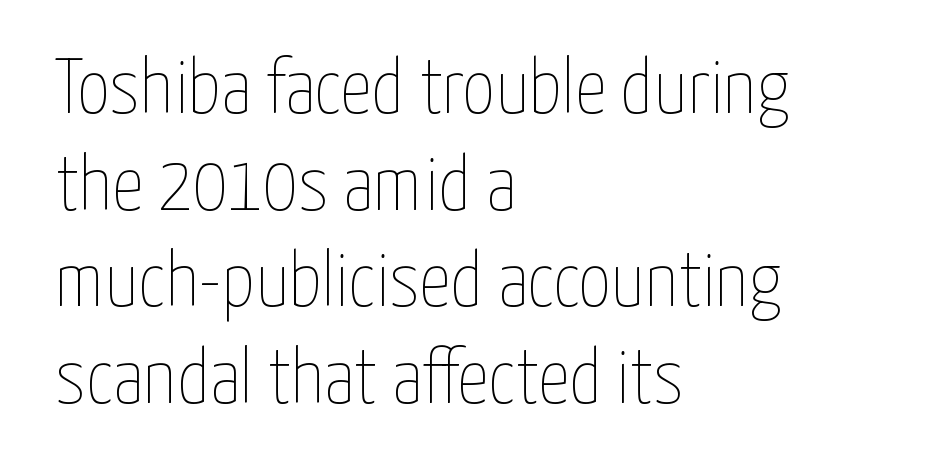
Descender tails drop into unmarked territory. The paragraph shown leans on its left margin. Ordinary non-slanted type is in use. Bold? No — there's no thickening of the strokes. You could not count columns in this text — the font is proportionally spaced. The passage shown has conventional tracking throughout.
